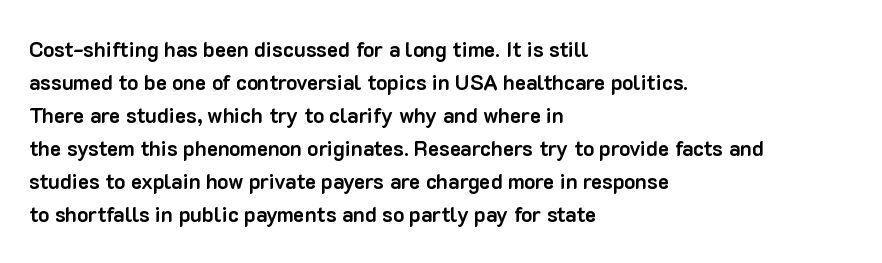
{"italic": "no", "bold": "yes", "underline": "no", "align": "left", "line_spacing": "normal", "line_spacing_ratio": 1.57, "letter_spacing": "normal", "letter_spacing_em": 0.0, "glyph_px": 21}
